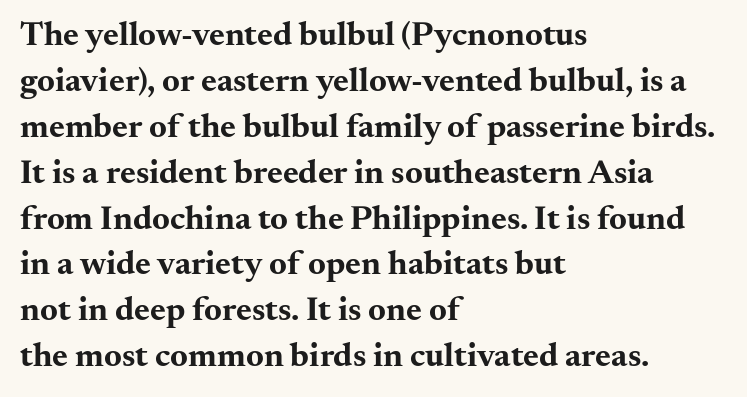
{"serif": "yes", "italic": "no", "bold": "yes", "weight": "bold", "width": "wide", "stroke_contrast": "medium", "x_height": "small", "monospaced": "no", "underline": "no", "align": "left", "line_spacing": "normal", "line_spacing_ratio": 1.35, "letter_spacing": "normal", "letter_spacing_em": 0.0, "glyph_px": 34}
